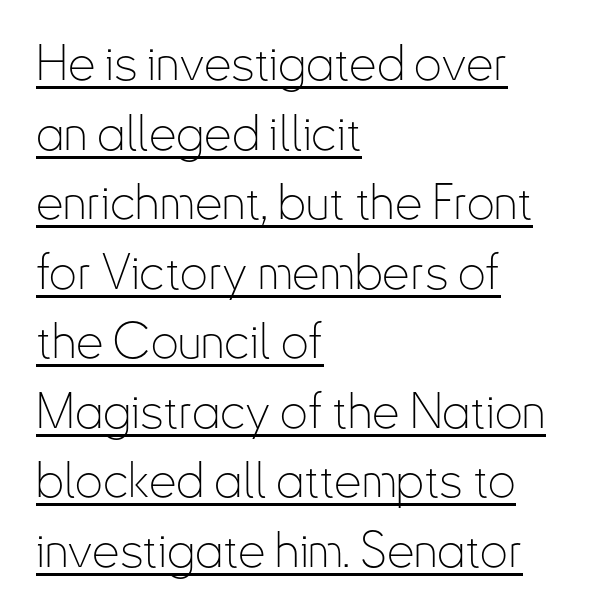
In terms of letterform style, serifs are entirely absent. The axis of the letterforms is exactly vertical. Spacing verdict: proportional, widths tailored to each character. Horizontally, the lines are justified to the leading edge only. Glyph-to-glyph distance matches everyday printed text.
